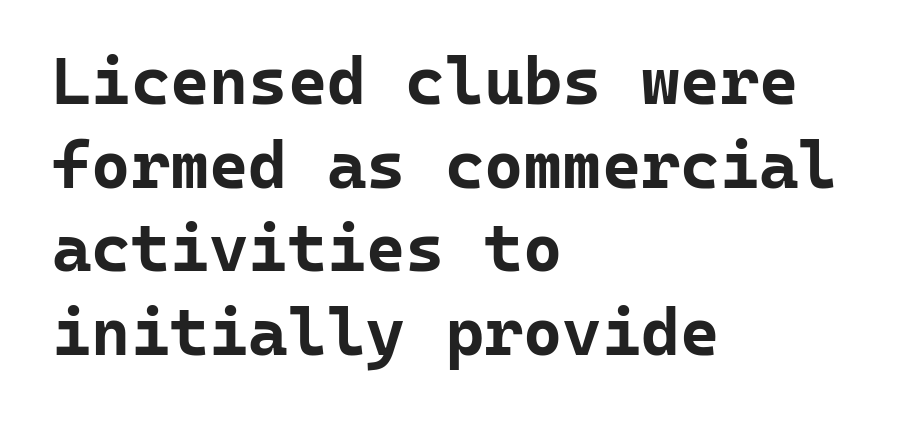
Q: Is the text bold? A: Yes.
Q: Is the text italic (slanted)? A: No, it is upright.
Q: Is the typeface a serif or a sans-serif typeface? A: Sans-serif.
Q: Is the text underlined? A: No.
Q: How is the paragraph aligned? A: Left-aligned.
Q: Is the spacing between letters normal or unusually wide? A: Normal.
Q: Is the spacing between lines tight, normal or loose? A: Normal.
Q: Width (condensed, normal, or wide)? A: Normal.
Q: Stroke contrast? A: Low.
Q: x-height? A: Medium.
Q: Monospaced? A: Yes.
